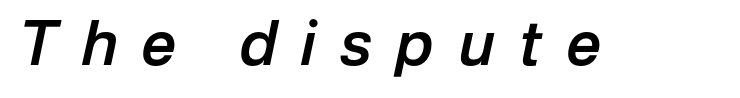
Q: Is the text bold? A: Semi-bold.
Q: Is the text italic (slanted)? A: Yes, it leans right by about 12 degrees.
Q: Is the text underlined? A: No.
Q: Is the spacing between letters normal or unusually wide? A: Unusually wide.
Q: Width (condensed, normal, or wide)? A: Normal.
Q: Stroke contrast? A: Low.
Q: x-height? A: Medium.
Q: Monospaced? A: No.
